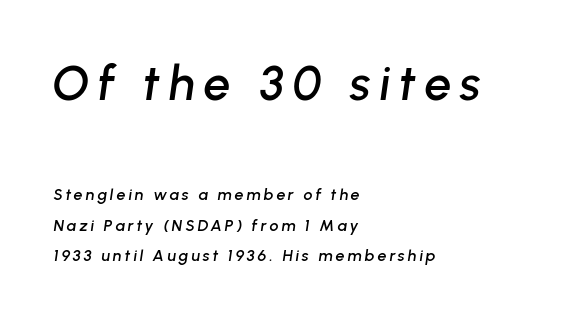
Q: Is the text italic (slanted)? A: Yes, it leans right by about 8 degrees.
Q: Is the text underlined? A: No.
Q: How is the paragraph aligned? A: Left-aligned.
Q: Is the spacing between lines tight, normal or loose? A: Loose.
Q: Which block of text is set in a larger size, the first (top) or the second (bottom)? A: The first (top) one.
Q: Width (condensed, normal, or wide)? A: Normal.
Q: Stroke contrast? A: Low.
Q: x-height? A: Medium.
Q: Monospaced? A: No.
